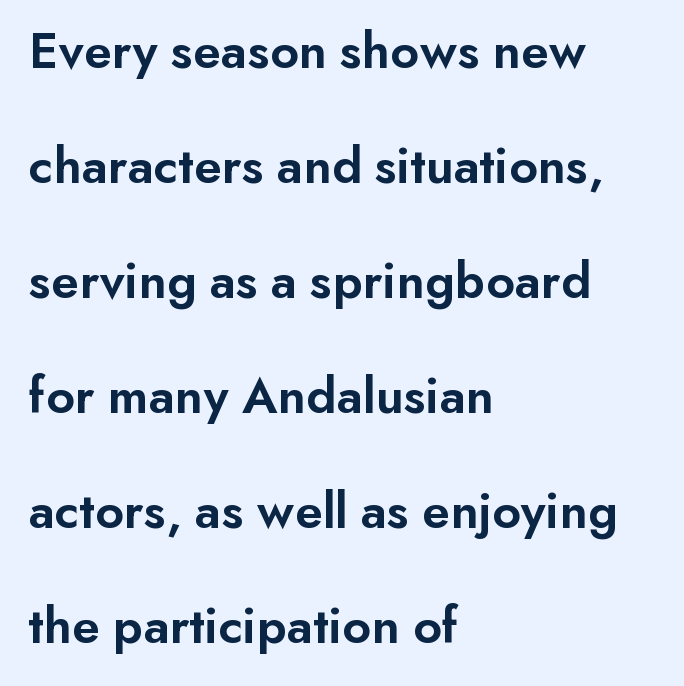
The image shows 53 px semibold sans-serif type, upright; set left-aligned, loose line spacing (2.17x), normal letter spacing, not underlined; low stroke contrast and a small x-height.
